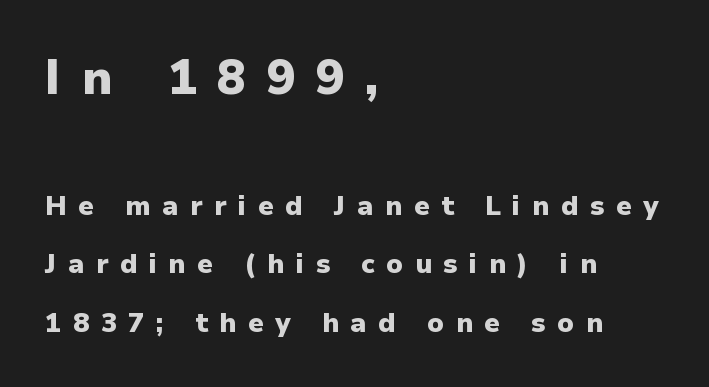
The designer went with a sans here, leaving each stem footless. The rag falls on the right side of this text block. Decoration check: the copy has no underline. Proportional: the letters do not fall into vertical columns.
